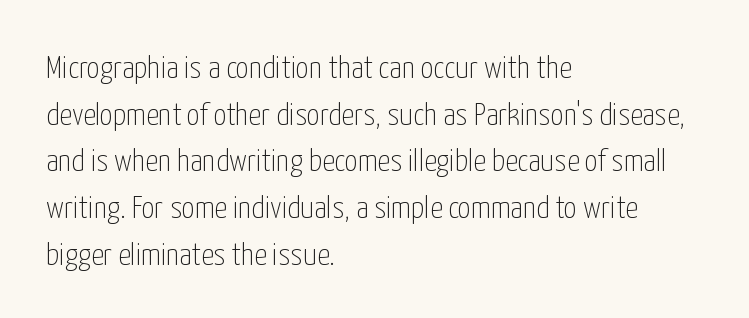
Q: Is the text bold? A: No.
Q: Is the text italic (slanted)? A: No, it is upright.
Q: Is the typeface a serif or a sans-serif typeface? A: Sans-serif.
Q: Is the text underlined? A: No.
Q: How is the paragraph aligned? A: Left-aligned.
Q: Is the spacing between letters normal or unusually wide? A: Normal.
Q: Is the spacing between lines tight, normal or loose? A: Normal.
Q: Width (condensed, normal, or wide)? A: Condensed.
Q: Stroke contrast? A: Low.
Q: x-height? A: Medium.
Q: Monospaced? A: No.
